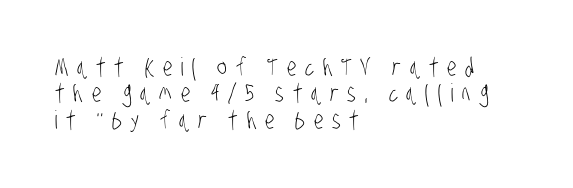
Q: Is the text bold? A: No.
Q: Is the text underlined? A: No.
Q: How is the paragraph aligned? A: Left-aligned.
Q: Is the spacing between letters normal or unusually wide? A: Unusually wide.
Q: Is the spacing between lines tight, normal or loose? A: Tight.
